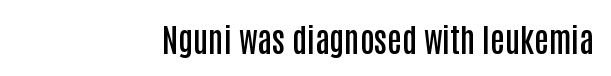
{"serif": "no", "italic": "no", "bold": "semi", "weight": "semibold", "width": "condensed", "stroke_contrast": "low", "x_height": "large", "monospaced": "no", "underline": "no", "align": "right", "letter_spacing": "normal", "letter_spacing_em": 0.0, "glyph_px": 32}
